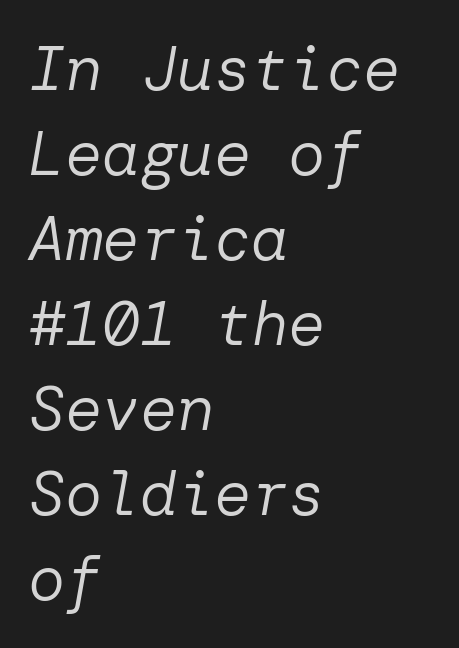
The image shows 62 px regular-weight type, italic (leaning right); set left-aligned, normal line spacing (1.37x), normal letter spacing, not underlined; low stroke contrast and a medium x-height.
